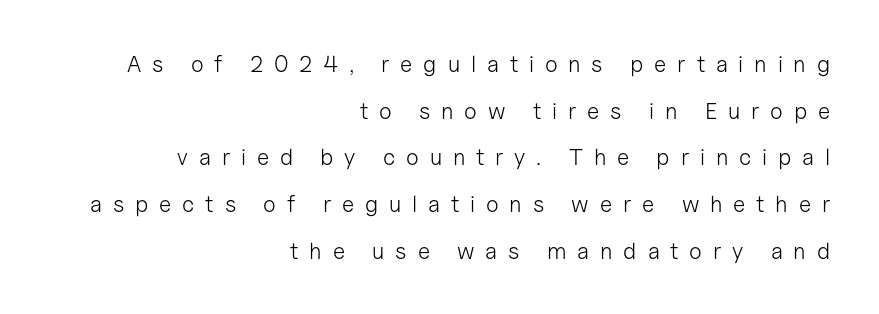
How would I describe the line gaps? Wide and relaxed. Letters rest on an invisible, unmarked baseline. The paragraph has a hard right edge and a soft left edge. Glyph-to-glyph distance is far greater than everyday printed text. Is the stroke heavy? The answer is a plain regular-or-lighter.
